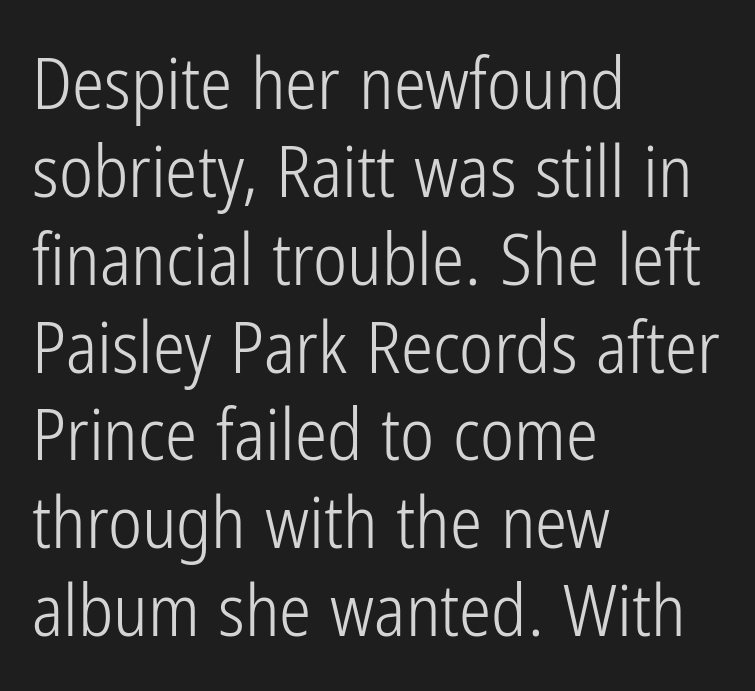
The image shows 72 px light, condensed sans-serif type, upright; set left-aligned, line spacing 1.22x, normal letter spacing, not underlined; low stroke contrast and a medium x-height.
